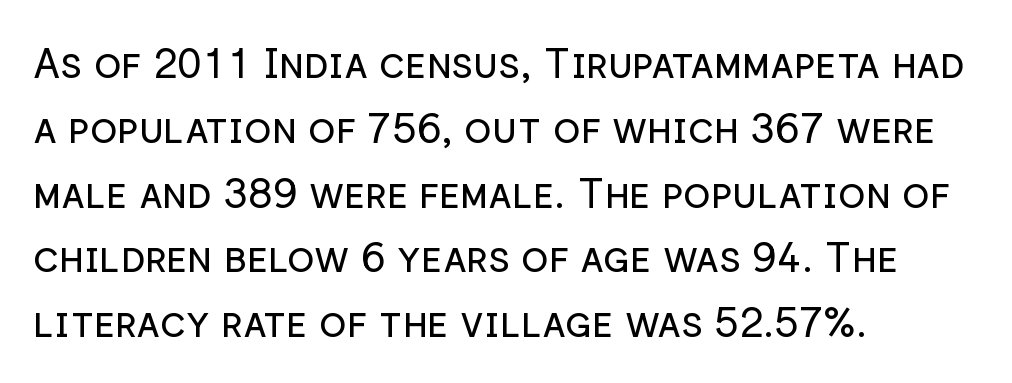
{"serif": "no", "italic": "no", "bold": "no", "weight": "regular", "width": "normal", "stroke_contrast": "low", "x_height": "medium", "monospaced": "no", "underline": "no", "align": "left", "line_spacing": "normal", "line_spacing_ratio": 1.58, "letter_spacing": "normal", "letter_spacing_em": 0.0, "glyph_px": 41}
